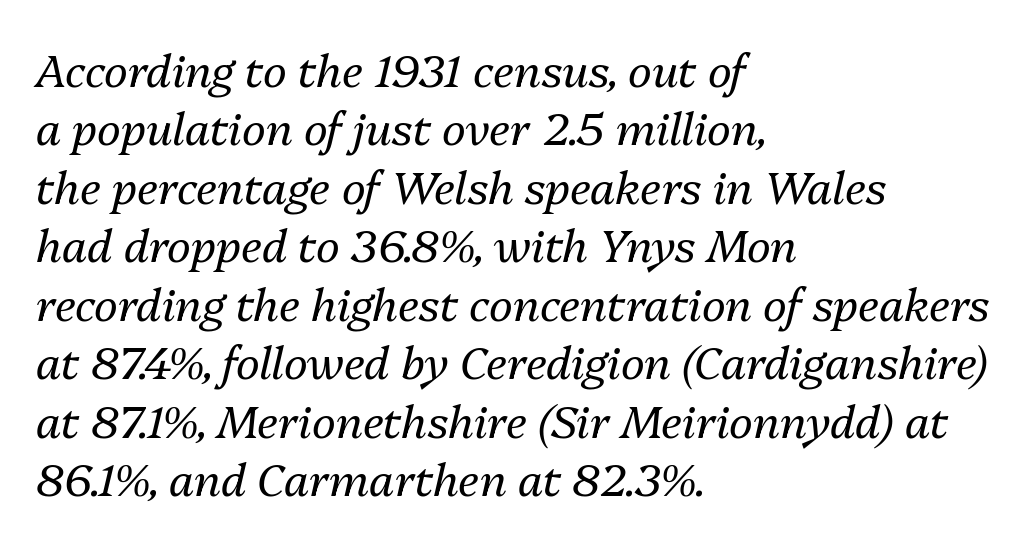
Q: Is the text bold? A: No.
Q: Is the text italic (slanted)? A: Yes, it leans right by about 13 degrees.
Q: Is the text underlined? A: No.
Q: How is the paragraph aligned? A: Left-aligned.
Q: Is the spacing between letters normal or unusually wide? A: Normal.
Q: Is the spacing between lines tight, normal or loose? A: Normal.
Q: Width (condensed, normal, or wide)? A: Normal.
Q: Stroke contrast? A: Medium.
Q: x-height? A: Medium.
Q: Monospaced? A: No.
